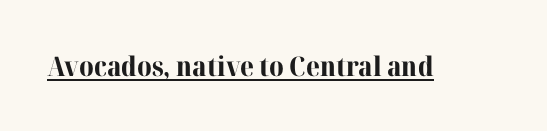
Q: Is the text bold? A: Yes.
Q: Is the text italic (slanted)? A: No, it is upright.
Q: Is the text underlined? A: Yes.
Q: Is the spacing between letters normal or unusually wide? A: Normal.
